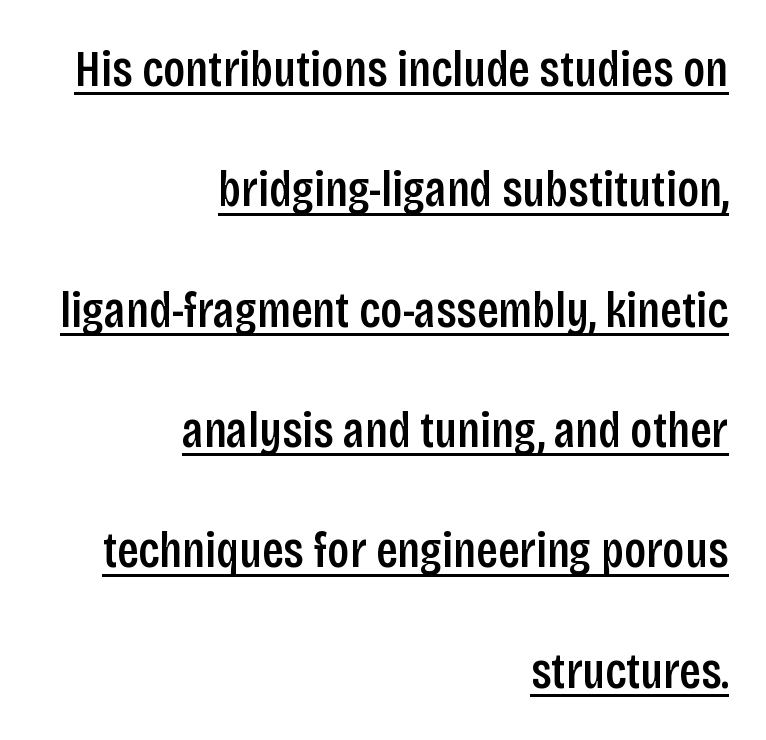
The image shows 51 px semibold, condensed sans-serif type, upright; set right-aligned, loose line spacing (2.36x), normal letter spacing, underlined; low stroke contrast and a large x-height.
